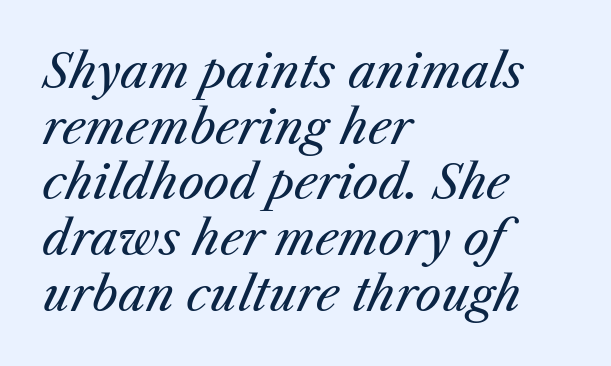
This rendering leaves character spacing at its baseline value. Caption: multi-line text, flush left, ragged right. The zone under the glyphs is completely vacant. Is this a heavy cut? Hardly; it is regular or lighter. The letters advance in unequal steps, a hallmark of proportional type.
